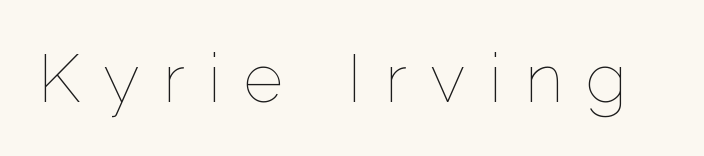
{"italic": "no", "bold": "no", "weight": "thin", "width": "normal", "stroke_contrast": "low", "x_height": "medium", "monospaced": "no", "underline": "no", "letter_spacing": "wide", "letter_spacing_em": 0.34, "glyph_px": 68}
